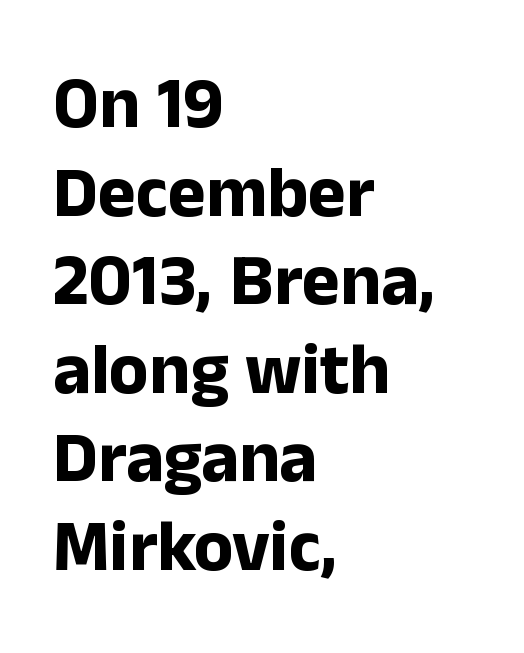
The image shows 72 px bold sans-serif type, upright; set left-aligned, line spacing 1.23x, normal letter spacing, not underlined; low stroke contrast and a medium x-height.
